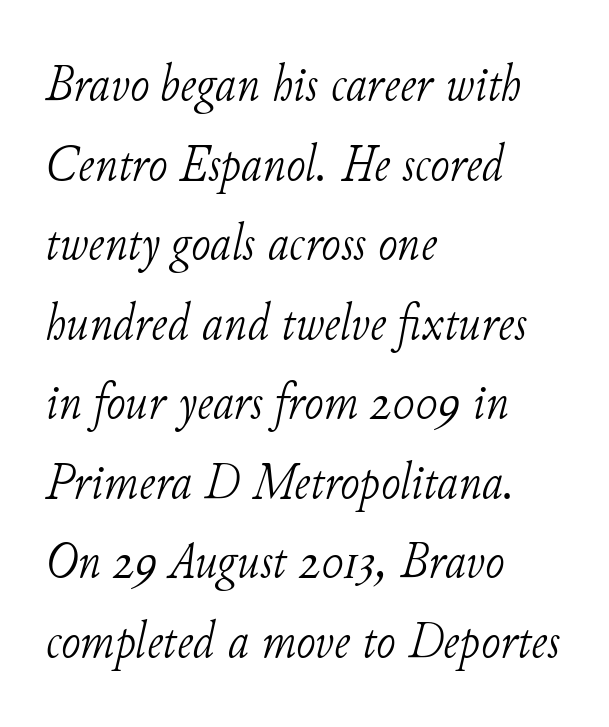
Q: Is the text bold? A: No.
Q: Is the text italic (slanted)? A: Yes, it leans right by about 11 degrees.
Q: Is the typeface a serif or a sans-serif typeface? A: Serif.
Q: Is the text underlined? A: No.
Q: How is the paragraph aligned? A: Left-aligned.
Q: Is the spacing between letters normal or unusually wide? A: Normal.
Q: Is the spacing between lines tight, normal or loose? A: Normal.
Q: Width (condensed, normal, or wide)? A: Normal.
Q: Stroke contrast? A: Low.
Q: x-height? A: Small.
Q: Monospaced? A: No.
